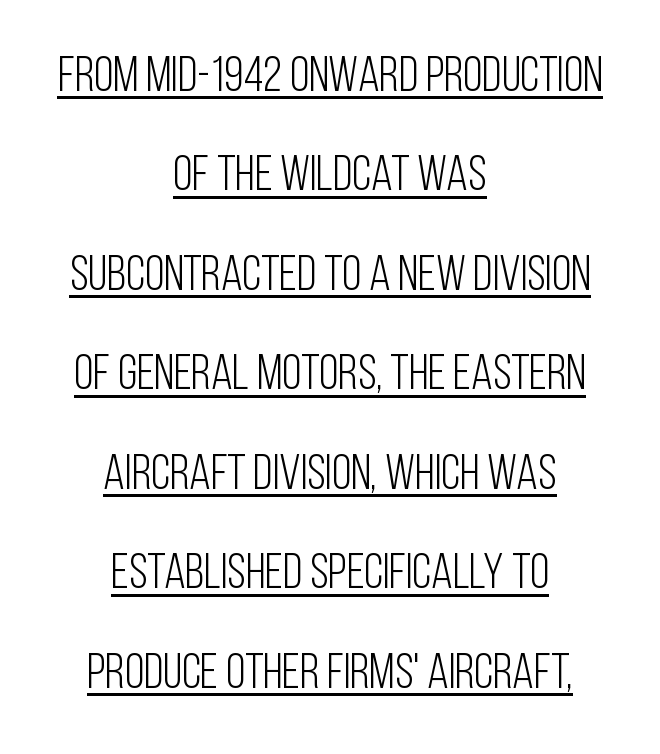
The image shows 50 px light, condensed sans-serif type, upright; set centered, loose line spacing (1.99x), normal letter spacing, underlined; low stroke contrast and a large x-height.
